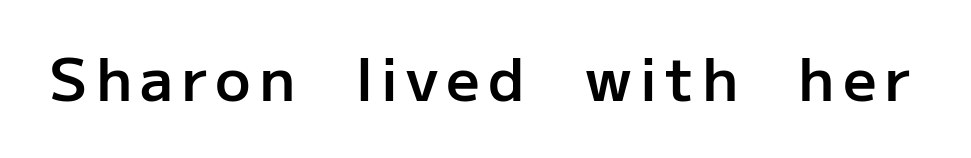
Q: Is the text bold? A: Semi-bold.
Q: Is the text italic (slanted)? A: No, it is upright.
Q: Is the typeface a serif or a sans-serif typeface? A: Sans-serif.
Q: Is the text underlined? A: No.
Q: Width (condensed, normal, or wide)? A: Normal.
Q: Stroke contrast? A: Low.
Q: x-height? A: Medium.
Q: Monospaced? A: No.
